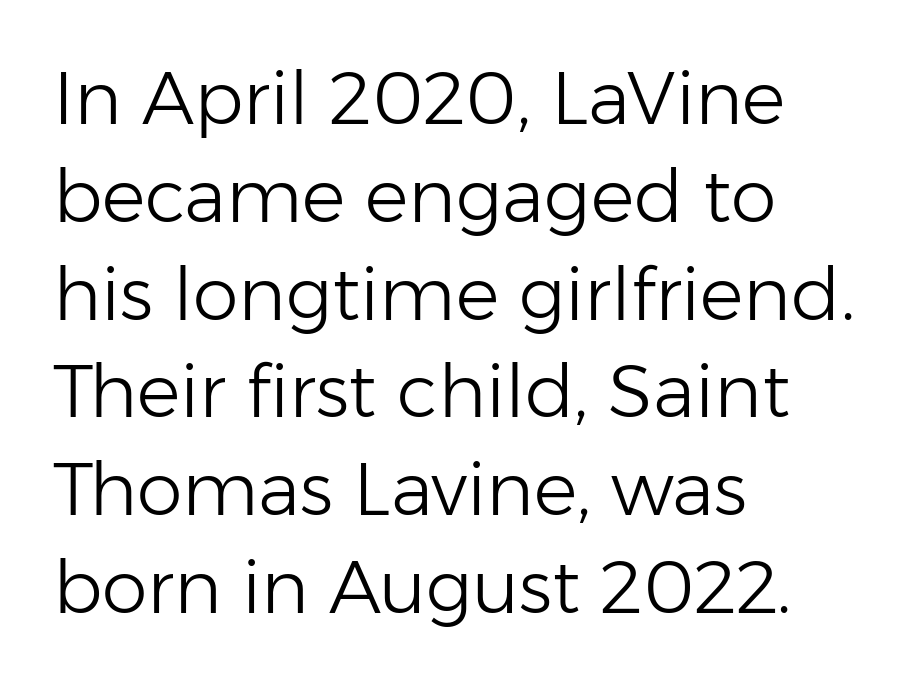
{"serif": "no", "italic": "no", "bold": "no", "weight": "light", "width": "normal", "stroke_contrast": "low", "x_height": "medium", "monospaced": "no", "underline": "no", "align": "left", "line_spacing": "normal", "line_spacing_ratio": 1.34, "letter_spacing": "normal", "letter_spacing_em": 0.0, "glyph_px": 73}
